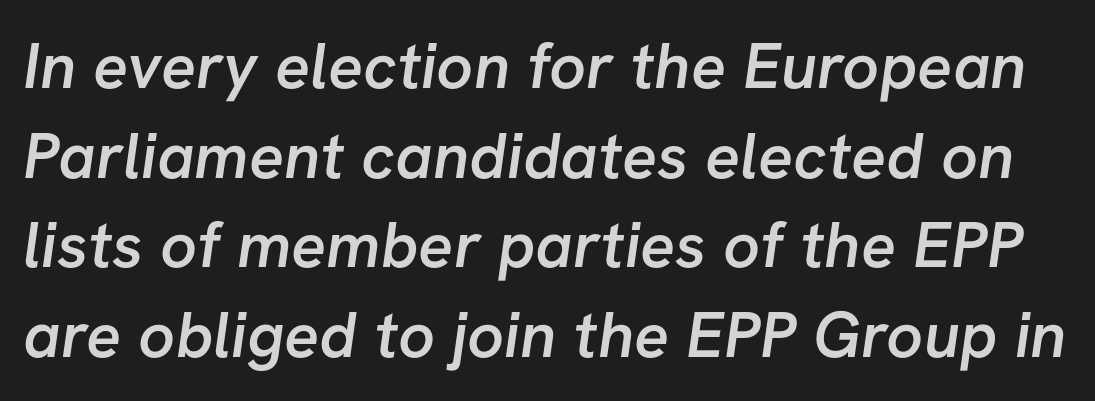
Vertically, the passage feels balanced, rows spaced as you'd expect. Compared with an ordinary text face, these strokes are moderately heavier — a semibold. The letters advance in unequal steps, a hallmark of proportional type. Note: no serifs on the glyphs. Characters follow at the spacing the type designer built in. The strip under each line holds only bare page.
